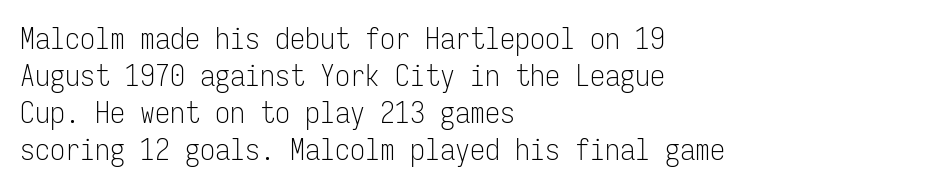
The image shows 30 px light, condensed sans-serif type, upright, monospaced; set left-aligned, line spacing 1.23x, normal letter spacing, not underlined; low stroke contrast and a medium x-height.
